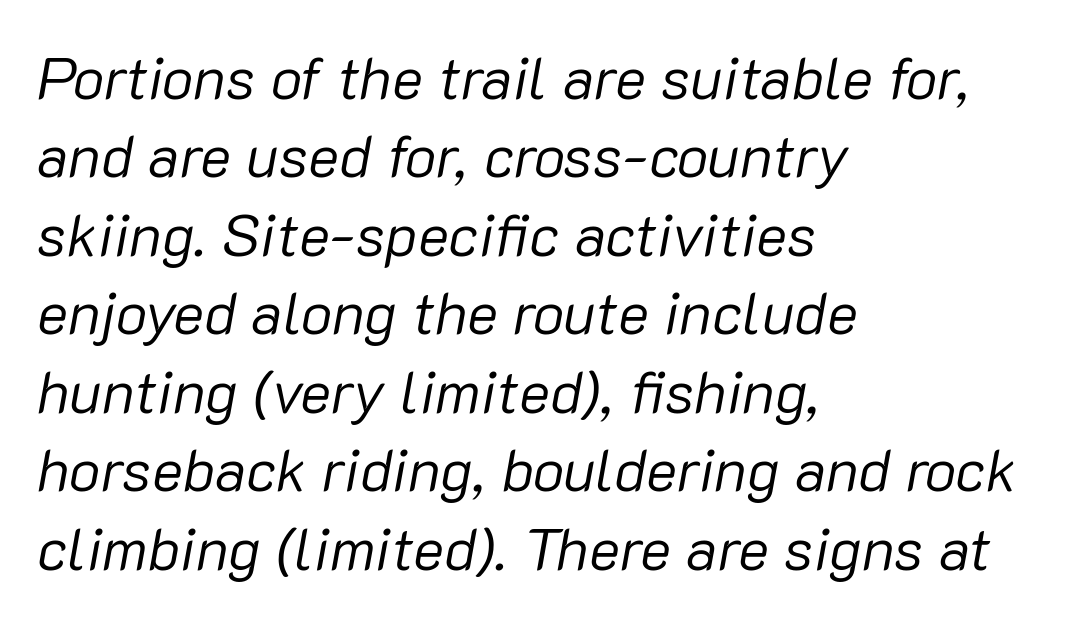
Q: Is the text bold? A: No.
Q: Is the text italic (slanted)? A: Yes, it leans right by about 10 degrees.
Q: Is the text underlined? A: No.
Q: How is the paragraph aligned? A: Left-aligned.
Q: Is the spacing between letters normal or unusually wide? A: Normal.
Q: Is the spacing between lines tight, normal or loose? A: Normal.
Q: Width (condensed, normal, or wide)? A: Normal.
Q: Stroke contrast? A: Low.
Q: x-height? A: Medium.
Q: Monospaced? A: No.
